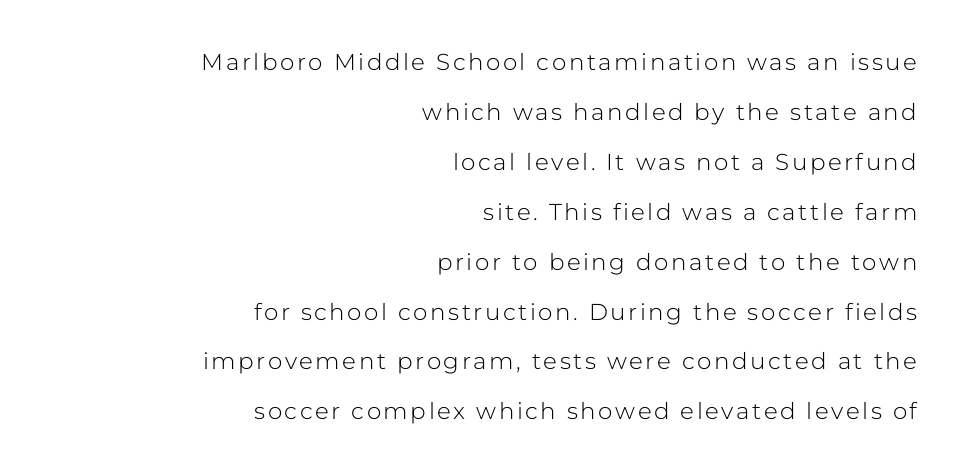
Posture: straight, roman, zero tilt. Heaviness? Minimal to ordinary, like unemphasized prose. Rule under the text: the space is simply empty. You could fit nearly another row in the gap between these rows. These lines are set flush right with a ragged left edge.
